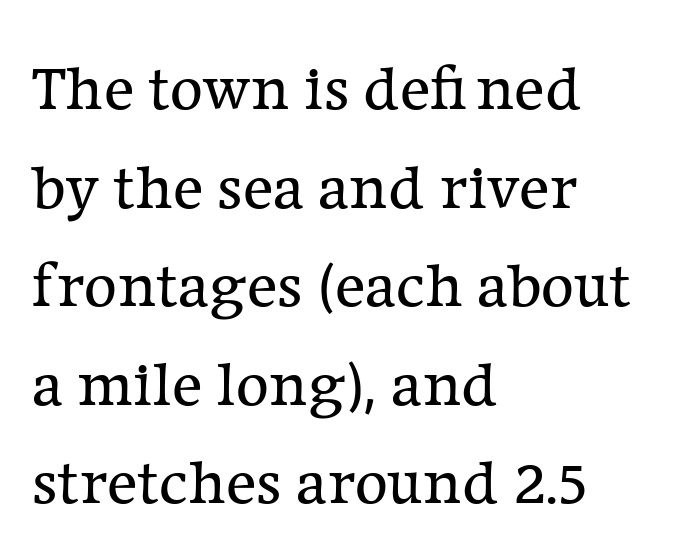
Yep, those are serifs on the letters. Each stroke keeps to a modest, everyday thickness or less. Honestly, the row spacing looks completely unremarkable. This sample has the flowing, uneven cadence of proportional lettering. Unmarked baselines from the first word to the last.
